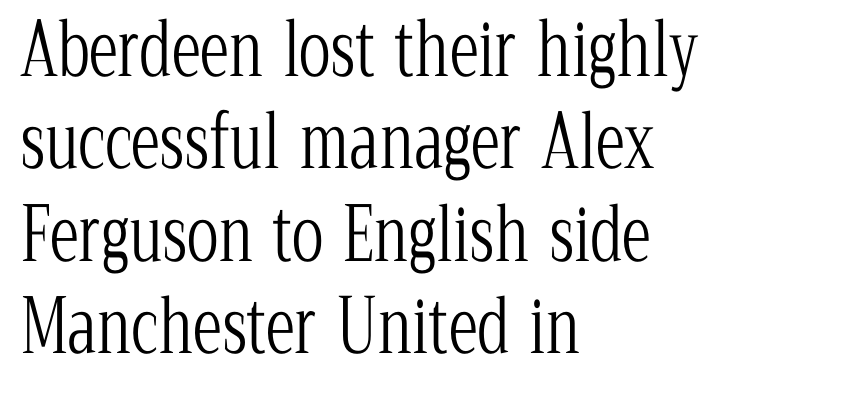
The image shows 74 px light, condensed serif type, upright; set left-aligned, normal line spacing (1.25x), normal letter spacing, not underlined; low stroke contrast and a medium x-height.
